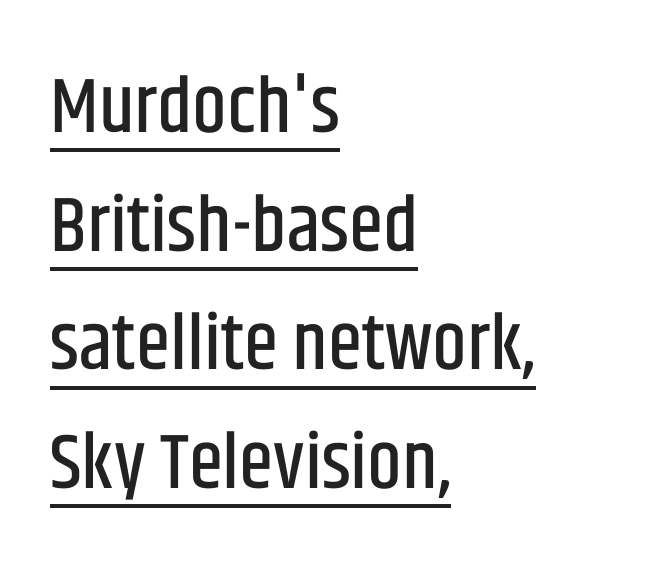
{"serif": "no", "italic": "no", "width": "condensed", "stroke_contrast": "low", "x_height": "large", "monospaced": "no", "underline": "yes", "align": "left", "line_spacing": "normal", "line_spacing_ratio": 1.52, "letter_spacing": "normal", "letter_spacing_em": 0.0, "glyph_px": 78}
